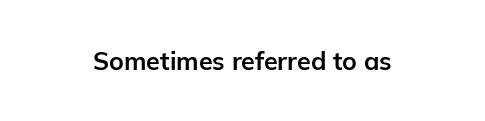
Underlining? Definitely not there. Strong, thick strokes mark this as bold type. This sample uses an upright cut, with every glyph sitting square on the baseline. A typesetter would call this zero additional tracking.
